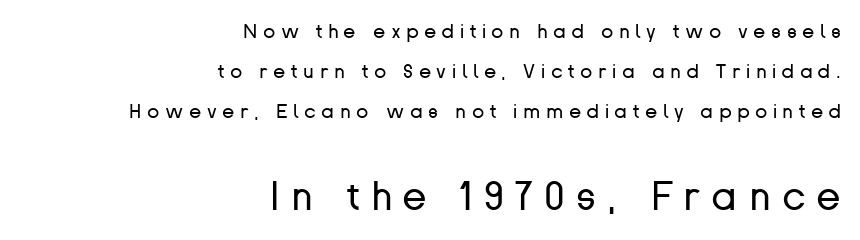
This sample trades compactness for vertical openness between lines. Type style note: lacks serifs. Visually, the bottom section dominates because its glyphs are scaled up. The gaps between neighbouring characters are conspicuously large.
